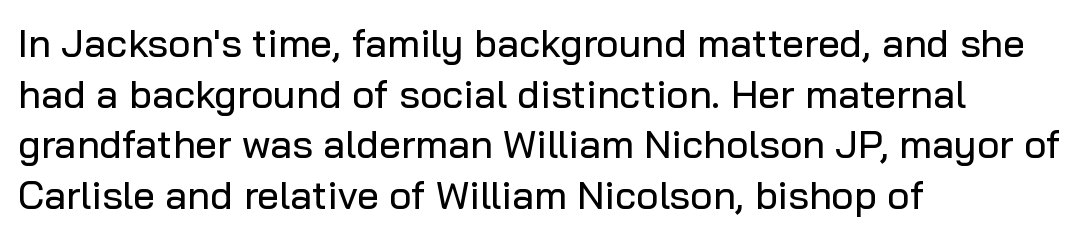
{"serif": "no", "italic": "no", "width": "normal", "stroke_contrast": "low", "x_height": "medium", "monospaced": "no", "underline": "no", "align": "left", "line_spacing": "normal", "line_spacing_ratio": 1.3, "letter_spacing": "normal", "letter_spacing_em": 0.0, "glyph_px": 39}
